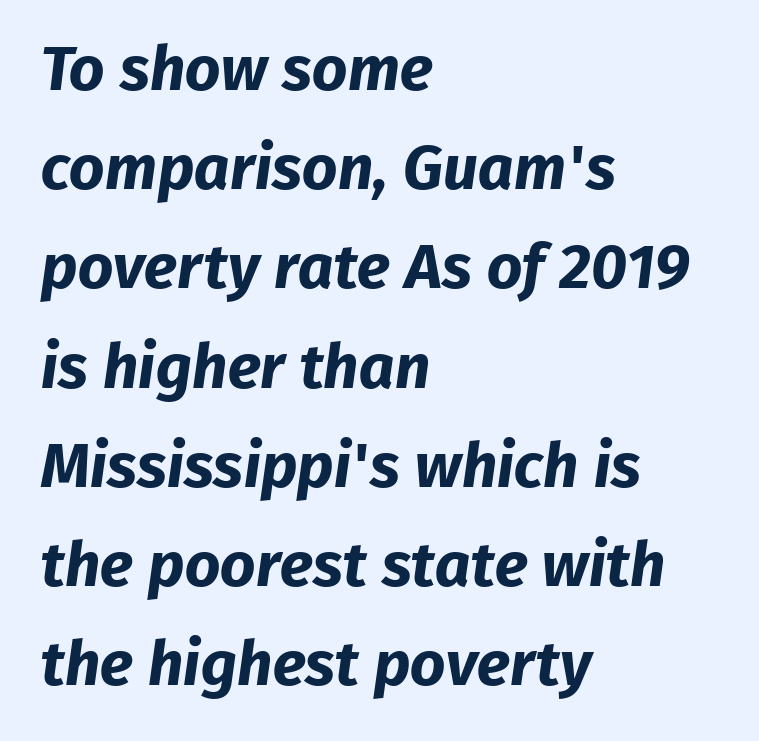
{"serif": "no", "bold": "yes", "weight": "bold", "width": "normal", "stroke_contrast": "low", "x_height": "medium", "monospaced": "no", "underline": "no", "align": "left", "line_spacing": "normal", "line_spacing_ratio": 1.6, "letter_spacing": "normal", "letter_spacing_em": 0.0, "glyph_px": 62}
